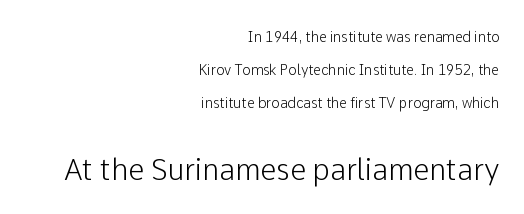
Varying glyph widths throughout — classic text-font behaviour. Size contrast runs from small at the top to large at the bottom. Every character sits straight up, as roman type does. Font category for this specimen: sans-serif. Only glyphs here, with clear space below each row.
